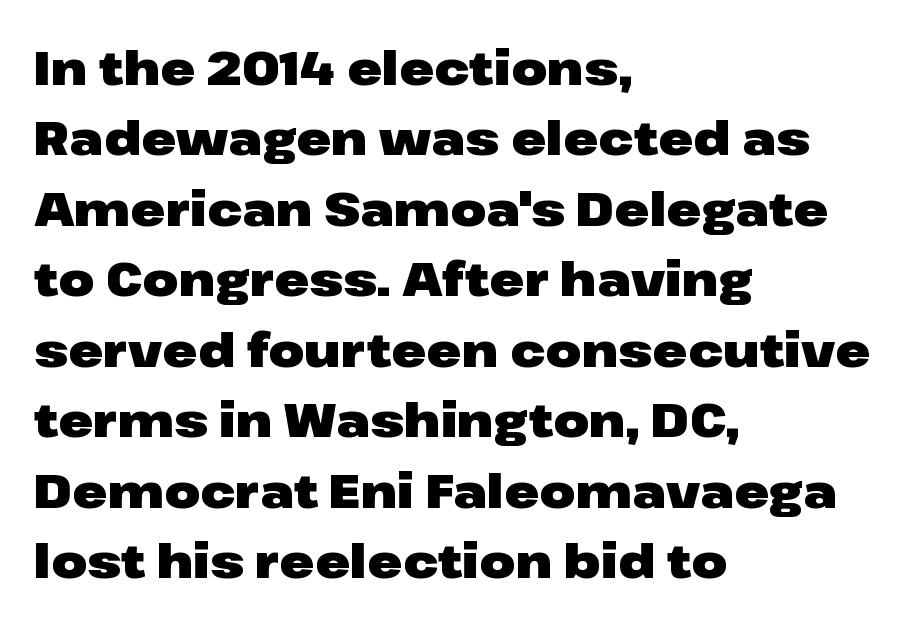
{"serif": "no", "italic": "no", "bold": "yes", "weight": "heavy", "width": "wide", "stroke_contrast": "low", "x_height": "medium", "monospaced": "no", "underline": "no", "align": "left", "line_spacing": "normal", "line_spacing_ratio": 1.5, "letter_spacing": "normal", "letter_spacing_em": 0.0, "glyph_px": 47}
